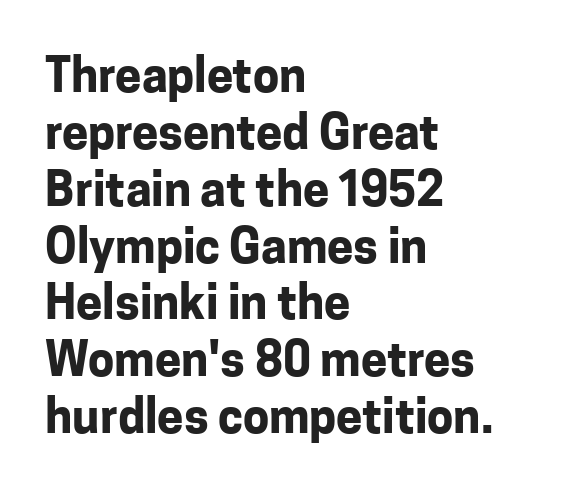
The image shows 47 px bold sans-serif type, upright; set left-aligned, line spacing 1.21x, normal letter spacing, not underlined; low stroke contrast and a medium x-height.
